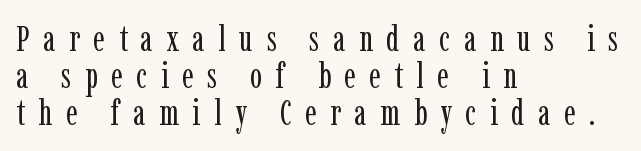
Check the space under the baseline: it is left empty. A classic flush-left, rag-right setting is used for this passage. Spacing verdict: proportional, widths tailored to each character. Caption: face not bold, strokes unweighted. Is the letter spacing exaggerated? Yes — the characters are pushed far apart.
